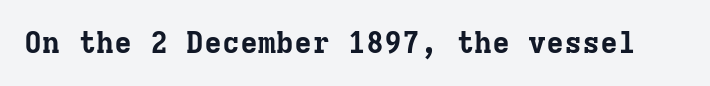
{"serif": "yes", "italic": "no", "bold": "yes", "weight": "bold", "width": "normal", "stroke_contrast": "low", "x_height": "medium", "monospaced": "yes", "underline": "no", "letter_spacing": "normal", "letter_spacing_em": 0.0, "glyph_px": 30}
